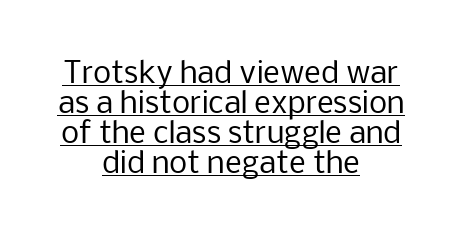
The image shows 29 px regular-weight sans-serif type, upright; set centered, tight line spacing (1.03x), normal letter spacing, underlined; low stroke contrast and a medium x-height.
